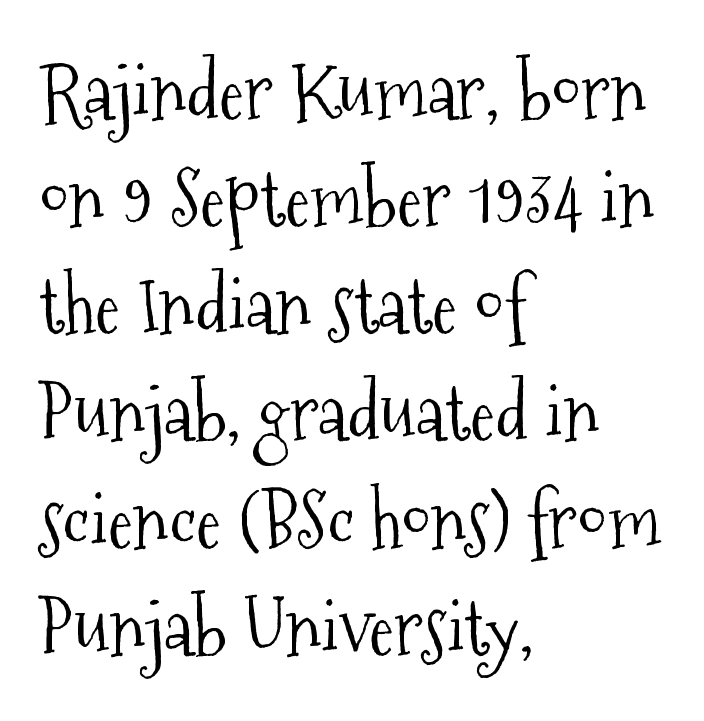
Q: Is the text bold? A: No.
Q: Is the text italic (slanted)? A: No, it is upright.
Q: Is the typeface a serif or a sans-serif typeface? A: Serif.
Q: Is the text underlined? A: No.
Q: How is the paragraph aligned? A: Left-aligned.
Q: Is the spacing between letters normal or unusually wide? A: Normal.
Q: Is the spacing between lines tight, normal or loose? A: Normal.
Q: Width (condensed, normal, or wide)? A: Condensed.
Q: Stroke contrast? A: Medium.
Q: x-height? A: Medium.
Q: Monospaced? A: No.
